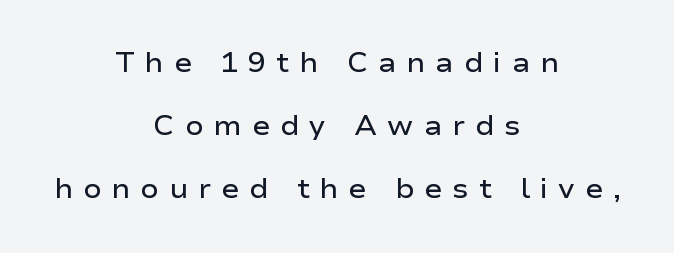
{"italic": "no", "bold": "semi", "underline": "no", "align": "center", "line_spacing": "loose", "line_spacing_ratio": 2.34, "letter_spacing": "wide", "letter_spacing_em": 0.37, "glyph_px": 27}
